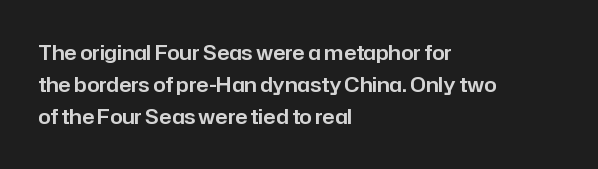
Q: Is the text italic (slanted)? A: No, it is upright.
Q: Is the text underlined? A: No.
Q: How is the paragraph aligned? A: Left-aligned.
Q: Is the spacing between letters normal or unusually wide? A: Normal.
Q: Is the spacing between lines tight, normal or loose? A: Normal.
